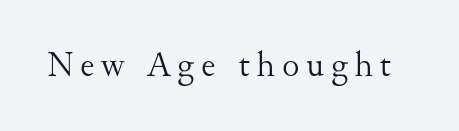
Q: Is the text bold? A: No.
Q: Is the text italic (slanted)? A: No, it is upright.
Q: Is the typeface a serif or a sans-serif typeface? A: Serif.
Q: Is the text underlined? A: No.
Q: Width (condensed, normal, or wide)? A: Normal.
Q: Stroke contrast? A: Medium.
Q: x-height? A: Small.
Q: Monospaced? A: No.
